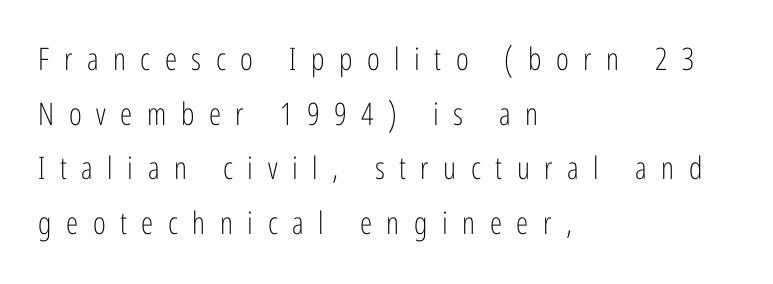
Q: Is the text bold? A: No.
Q: Is the text italic (slanted)? A: No, it is upright.
Q: Is the typeface a serif or a sans-serif typeface? A: Sans-serif.
Q: Is the text underlined? A: No.
Q: How is the paragraph aligned? A: Left-aligned.
Q: Is the spacing between letters normal or unusually wide? A: Unusually wide.
Q: Width (condensed, normal, or wide)? A: Condensed.
Q: Stroke contrast? A: Low.
Q: x-height? A: Medium.
Q: Monospaced? A: No.
